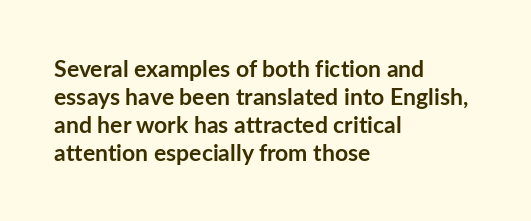
Look at the stroke-to-counter ratio: heavy, a bold. Ordinary non-slanted type is in use. The baseline area is clear. The setting favours the left margin, as ordinary paragraphs usually do. Look at the tracking — it's just the regular setting, nothing added.
